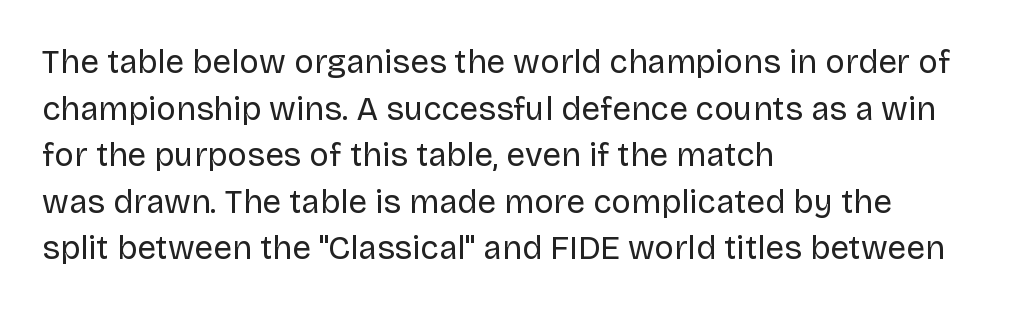
A typesetter would call this proportional, since set widths differ per character. Regular leading. A quiet, ordinary-to-light weight characterises the typeface. Quick note: not italic, upright. Tracking here is standard; glyphs follow each other at the usual distance. The text was rendered using a sans face with plain stroke endings.
